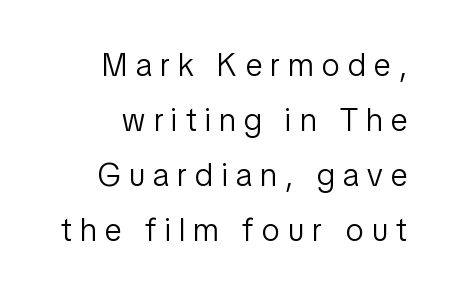
Think standard paragraph weight, or any step lighter than that. To sum up the face: it is a sans, with no serifs. These lines are set flush right with a ragged left edge. The letters stand upright; this is a roman face. Here the glyphs are tracked loosely, breaking word shapes into spaced letters.
